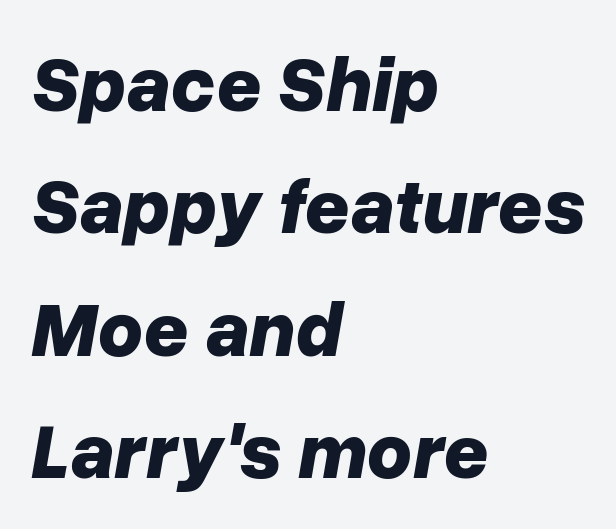
Visually the block forms a straight wall on the left and a jagged coastline on the right. Words float on clear page, feet unadorned. Compared with typical paragraphs, the rows here are spaced about the same. A typesetter would call this proportional, since set widths differ per character. What weight is shown? A full bold with thick strokes. Tall strokes in this sample are angled rather than plumb.
